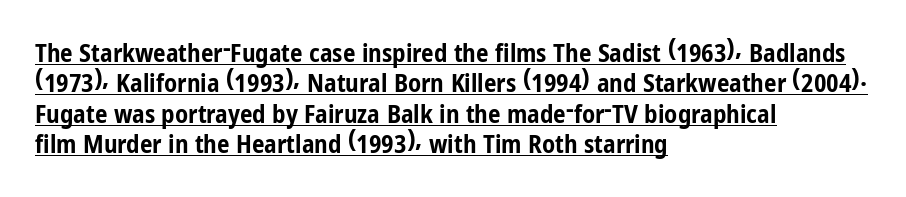
Q: Is the text bold? A: Yes.
Q: Is the text italic (slanted)? A: No, it is upright.
Q: Is the text underlined? A: Yes.
Q: How is the paragraph aligned? A: Left-aligned.
Q: Is the spacing between letters normal or unusually wide? A: Normal.
